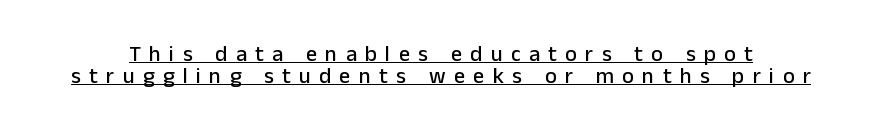
Italic: no, the glyphs are upright roman. Quick note: interline space is minimal. You could only call the tracking loose — the letters float apart. The specimen includes a rule beneath the text block's lines.
